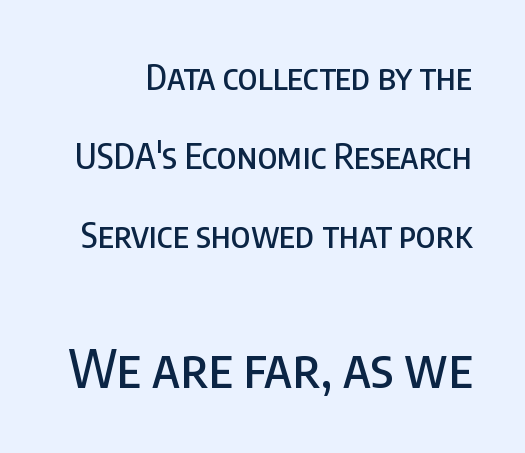
Q: Is the text italic (slanted)? A: No, it is upright.
Q: Is the typeface a serif or a sans-serif typeface? A: Sans-serif.
Q: Is the text underlined? A: No.
Q: Is the spacing between letters normal or unusually wide? A: Normal.
Q: Is the spacing between lines tight, normal or loose? A: Loose.
Q: Which block of text is set in a larger size, the first (top) or the second (bottom)? A: The second (bottom) one.
Q: Width (condensed, normal, or wide)? A: Condensed.
Q: Stroke contrast? A: Low.
Q: x-height? A: Large.
Q: Monospaced? A: No.
